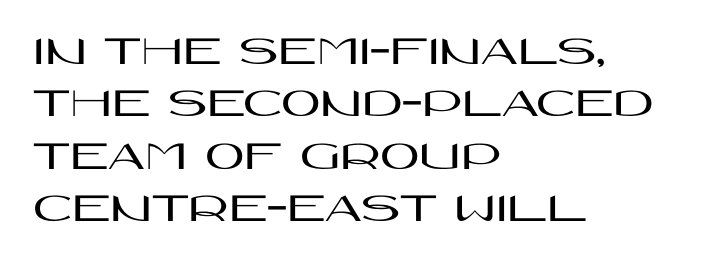
The compositor pushed each line to the left boundary. The letters advance in unequal steps, a hallmark of proportional type. Short note: letters normally spaced. The zone under the glyphs is completely vacant. Ascenders rise straight up at ninety degrees. What kind of face is this? One without serifs — a sans.
